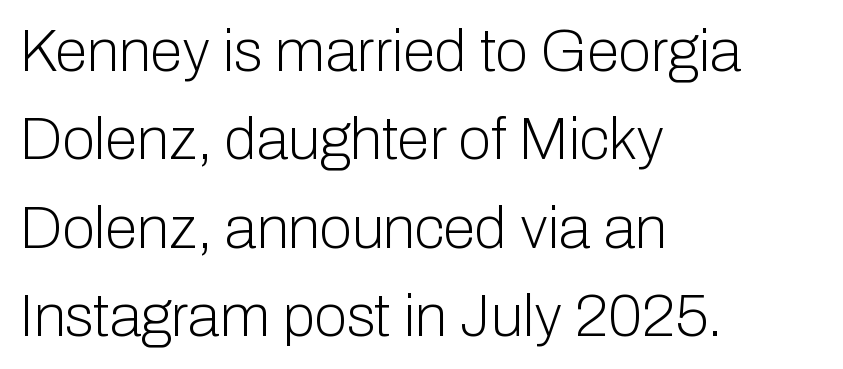
{"serif": "no", "italic": "no", "bold": "no", "weight": "light", "width": "normal", "stroke_contrast": "low", "x_height": "medium", "monospaced": "no", "underline": "no", "align": "left", "line_spacing": "normal", "line_spacing_ratio": 1.5, "letter_spacing": "normal", "letter_spacing_em": 0.0, "glyph_px": 59}
